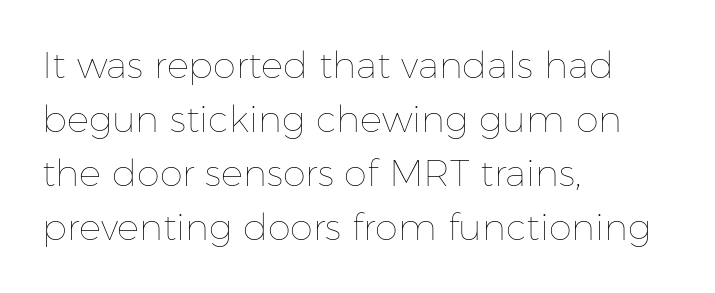
Stem width sits at or under what a default text font uses. Rows of type keep a routine distance in the vertical direction. Anything drawn beneath the words? Only blank space. No italicization has been applied; the sample stays upright. Compared with typical body copy, the letter spacing here is the same. Proportional: the letters do not fall into vertical columns.
